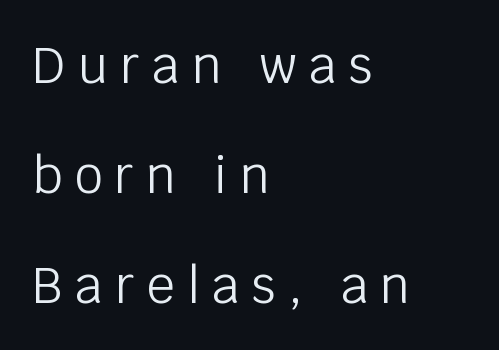
Q: Is the text bold? A: No.
Q: Is the text italic (slanted)? A: No, it is upright.
Q: Is the typeface a serif or a sans-serif typeface? A: Sans-serif.
Q: Is the text underlined? A: No.
Q: How is the paragraph aligned? A: Left-aligned.
Q: Is the spacing between letters normal or unusually wide? A: Unusually wide.
Q: Is the spacing between lines tight, normal or loose? A: Loose.
Q: Width (condensed, normal, or wide)? A: Normal.
Q: Stroke contrast? A: Low.
Q: x-height? A: Large.
Q: Monospaced? A: No.
